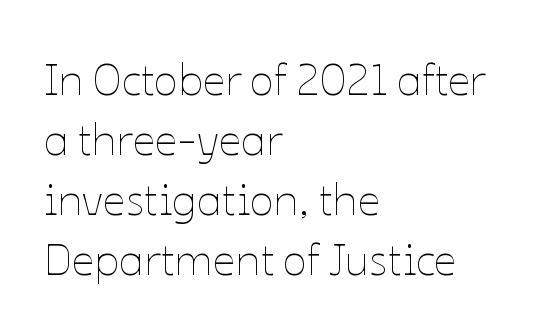
{"italic": "no", "bold": "no", "weight": "thin", "width": "normal", "stroke_contrast": "low", "x_height": "medium", "monospaced": "no", "underline": "no", "align": "left", "line_spacing": "normal", "line_spacing_ratio": 1.33, "letter_spacing": "normal", "letter_spacing_em": 0.0, "glyph_px": 45}
